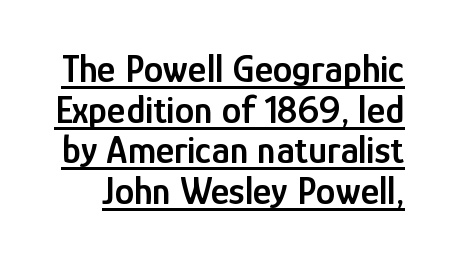
Inter-character spacing is left at the font's built-in metrics. Looks like someone drew a line under every word here. Is the type bold? Partly — it's a semibold, heavier than regular but not fully bold. Does the lettering tilt? It doesn't — this is upright. You could not count columns in this text — the font is proportionally spaced. Serif or sans? Sans — the stroke terminals are bare.
